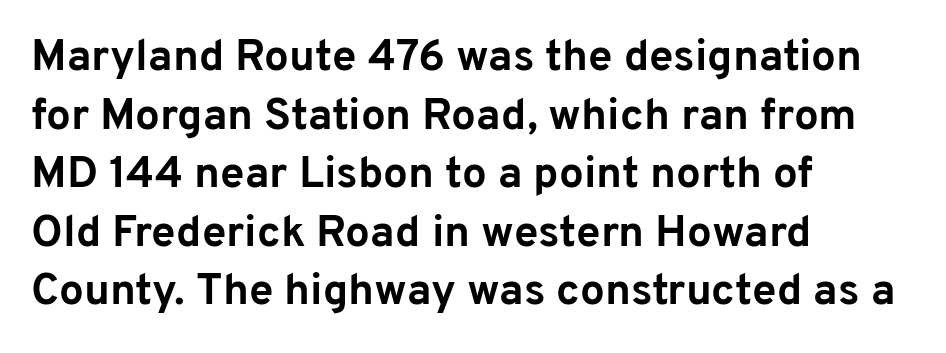
The face used here is a sans, in the tradition of grotesques and geometrics. In terms of leading, this rendering sits right in the middle. Nothing unusual about the tracking: characters are spaced as the font intends. The zone under the glyphs is completely vacant. Varying glyph widths throughout — classic text-font behaviour.
